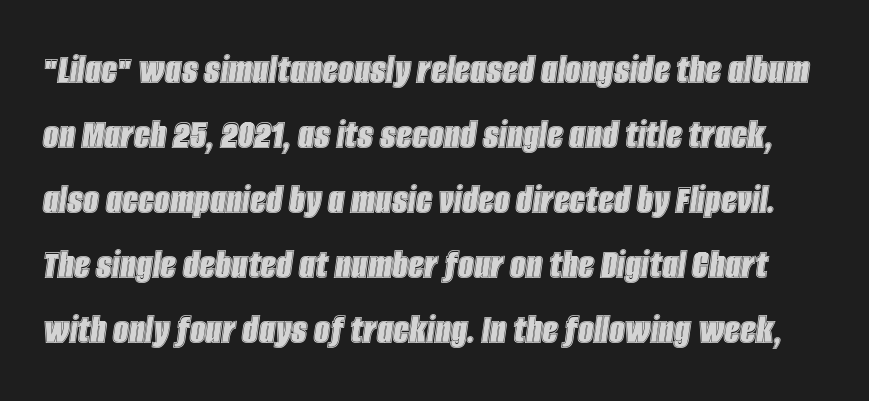
The foot of each line stays bare and open. Regular leading. An italicized treatment has been applied to the whole sample. Tracking here is standard; glyphs follow each other at the usual distance. The rendering uses natural spacing where letterforms have individual widths.
